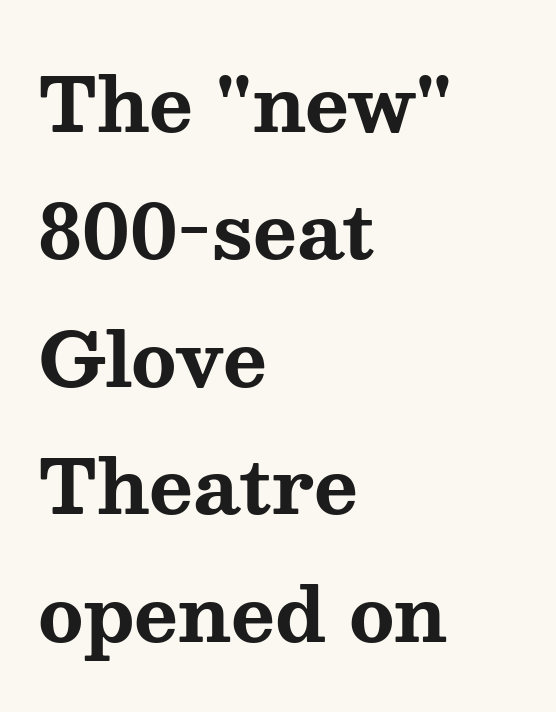
Q: Is the text bold? A: Yes.
Q: Is the text italic (slanted)? A: No, it is upright.
Q: Is the typeface a serif or a sans-serif typeface? A: Serif.
Q: Is the text underlined? A: No.
Q: How is the paragraph aligned? A: Left-aligned.
Q: Is the spacing between letters normal or unusually wide? A: Normal.
Q: Is the spacing between lines tight, normal or loose? A: Normal.
Q: Width (condensed, normal, or wide)? A: Wide.
Q: Stroke contrast? A: Medium.
Q: x-height? A: Medium.
Q: Monospaced? A: No.
